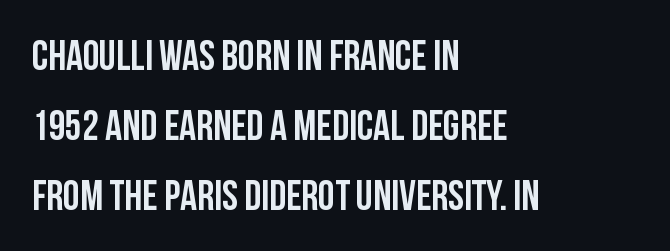
The letters sit at their default tracking, neither squeezed nor spread. The passage shown stacks its lines at a standard gap. Descender tails drop into unmarked territory. This sample has the flowing, uneven cadence of proportional lettering.
